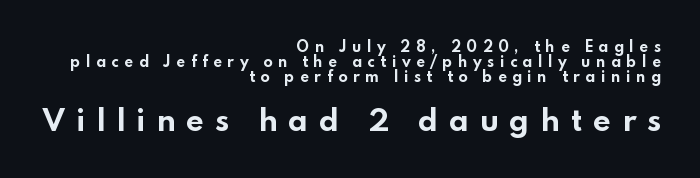
Students, note that the glyphs here are deliberately spaced far apart. Observe the absence of serifs on each vertical stroke in this sample. Do the letters lean? They stand straight. Where is the straight margin? On the right.
